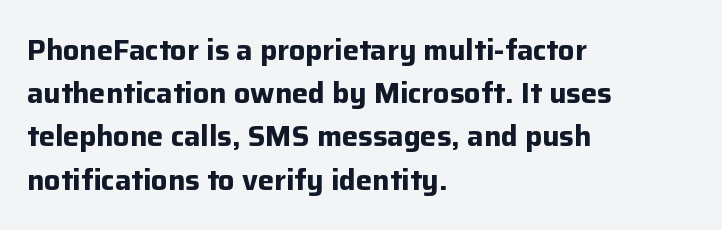
{"serif": "no", "italic": "no", "bold": "yes", "weight": "bold", "width": "normal", "stroke_contrast": "low", "x_height": "medium", "monospaced": "no", "underline": "no", "align": "left", "line_spacing": "normal", "line_spacing_ratio": 1.49, "letter_spacing": "normal", "letter_spacing_em": 0.0, "glyph_px": 29}
